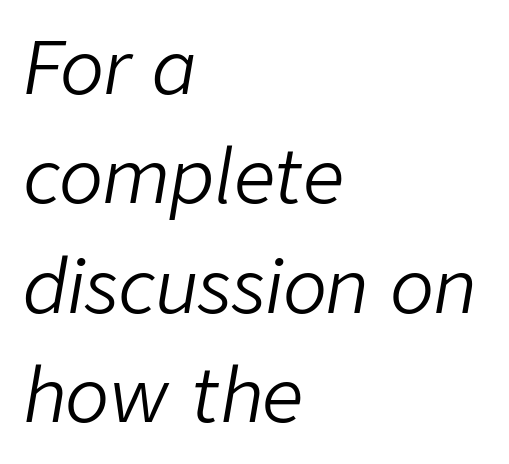
Q: Is the text bold? A: No.
Q: Is the text italic (slanted)? A: Yes, it leans right by about 9 degrees.
Q: Is the text underlined? A: No.
Q: How is the paragraph aligned? A: Left-aligned.
Q: Is the spacing between letters normal or unusually wide? A: Normal.
Q: Is the spacing between lines tight, normal or loose? A: Normal.
Q: Width (condensed, normal, or wide)? A: Normal.
Q: Stroke contrast? A: Low.
Q: x-height? A: Medium.
Q: Monospaced? A: No.
